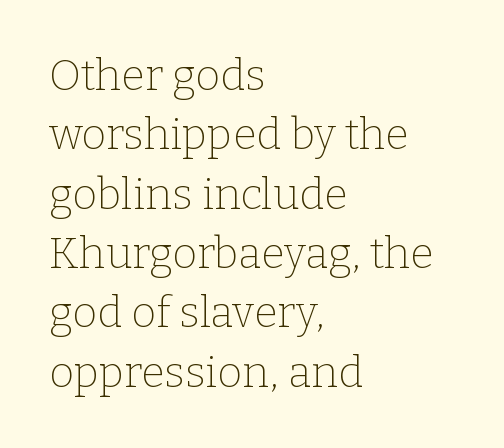
Stroke terminals: seriffed. Weight class: somewhere from thin through regular. Quick note: not italic, upright. The passage shown has conventional tracking throughout. Is this a fixed-width face? No — the glyphs have proportional, varying widths.
